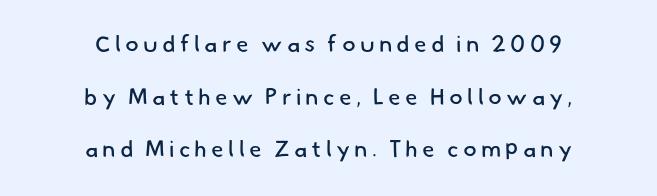
If you measured baseline to baseline, you'd find a long distance. This is not heavy type; no bold has been used. The specimen omits any rule beneath the text block's lines. The lines in this sample share a center point and differ in where they start and stop.
